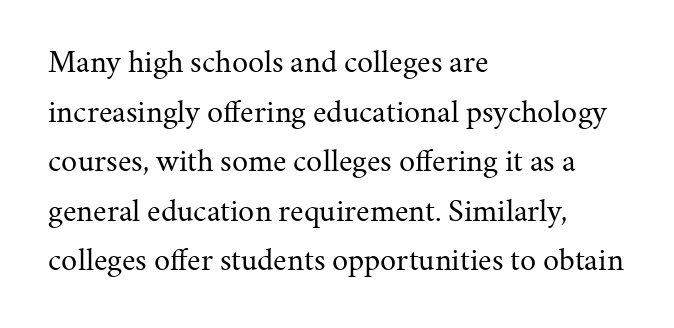
Q: Is the text bold? A: No.
Q: Is the text italic (slanted)? A: No, it is upright.
Q: Is the typeface a serif or a sans-serif typeface? A: Serif.
Q: Is the text underlined? A: No.
Q: How is the paragraph aligned? A: Left-aligned.
Q: Is the spacing between letters normal or unusually wide? A: Normal.
Q: Is the spacing between lines tight, normal or loose? A: Normal.
Q: Width (condensed, normal, or wide)? A: Normal.
Q: Stroke contrast? A: Medium.
Q: x-height? A: Medium.
Q: Monospaced? A: No.
